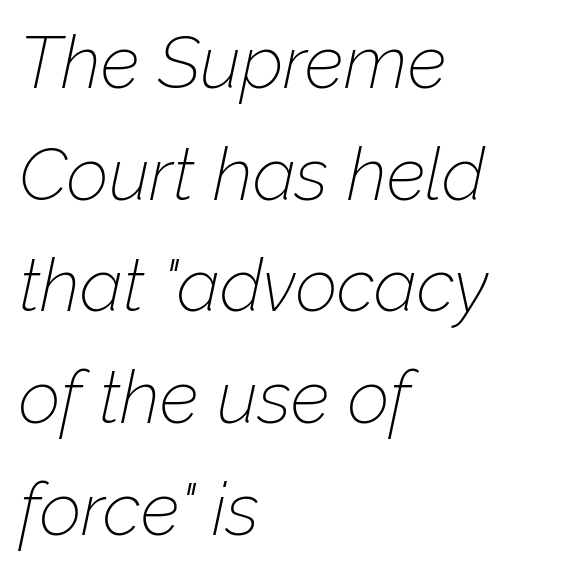
A quiet, ordinary-to-light weight characterises the typeface. Inter-character spacing is left at the font's built-in metrics. Each letter keeps its own natural width here, so spacing adapts to shape. Alignment: flush left.
